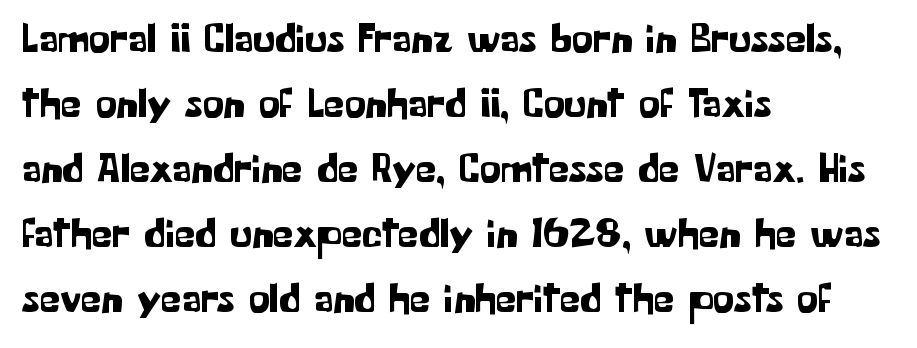
The image shows 42 px sans-serif type, upright; set left-aligned, normal line spacing (1.55x), normal letter spacing, not underlined; low stroke contrast and a medium x-height.
